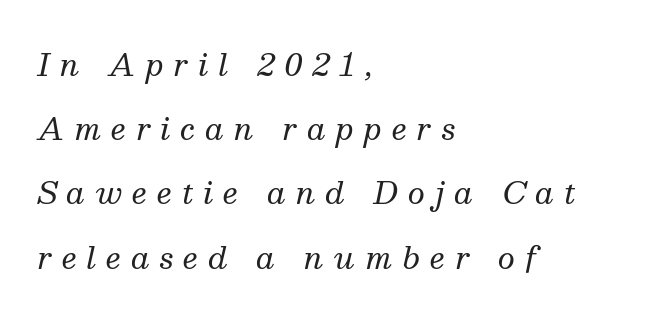
The image shows 30 px regular-weight serif type, italic (leaning right); set left-aligned, loose line spacing (2.14x), unusually wide letter spacing (+0.33 em), not underlined; medium stroke contrast and a medium x-height.
